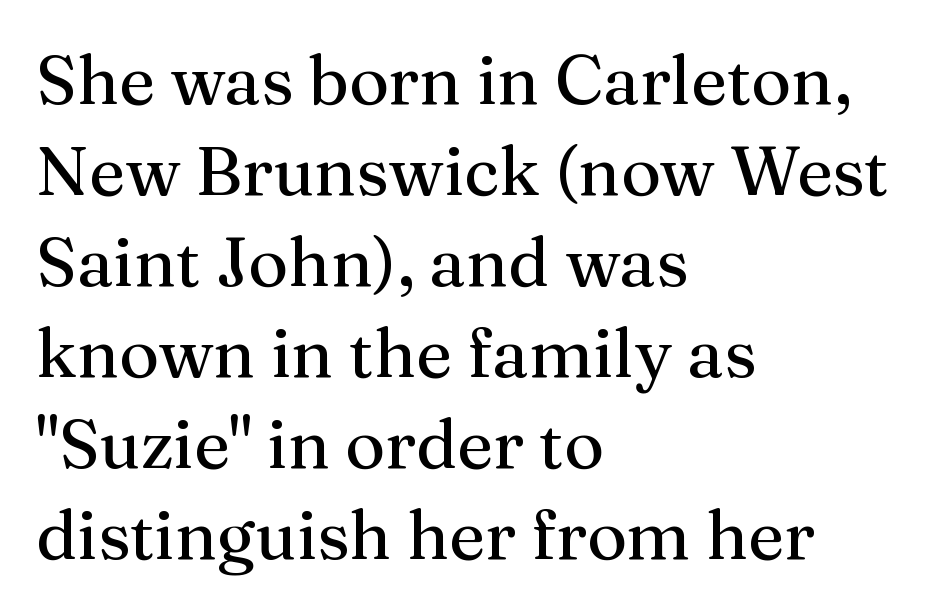
Q: Is the text bold? A: No.
Q: Is the text italic (slanted)? A: No, it is upright.
Q: Is the typeface a serif or a sans-serif typeface? A: Serif.
Q: Is the text underlined? A: No.
Q: How is the paragraph aligned? A: Left-aligned.
Q: Is the spacing between letters normal or unusually wide? A: Normal.
Q: Is the spacing between lines tight, normal or loose? A: Normal.
Q: Width (condensed, normal, or wide)? A: Normal.
Q: Stroke contrast? A: Medium.
Q: x-height? A: Medium.
Q: Monospaced? A: No.
